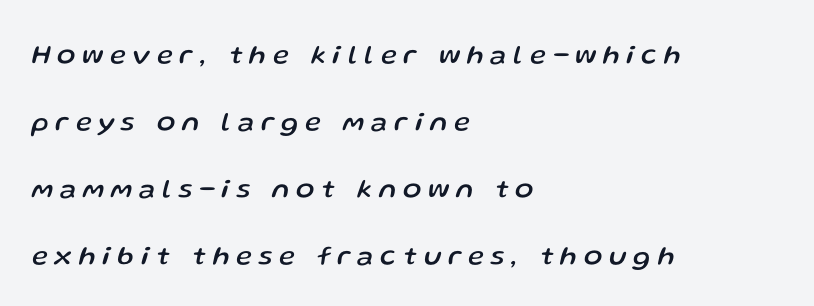
{"italic": "yes", "lean": "right", "slant_degrees": 13, "underline": "no", "align": "left", "line_spacing": "loose", "line_spacing_ratio": 2.48, "letter_spacing": "wide", "letter_spacing_em": 0.26, "glyph_px": 27}
